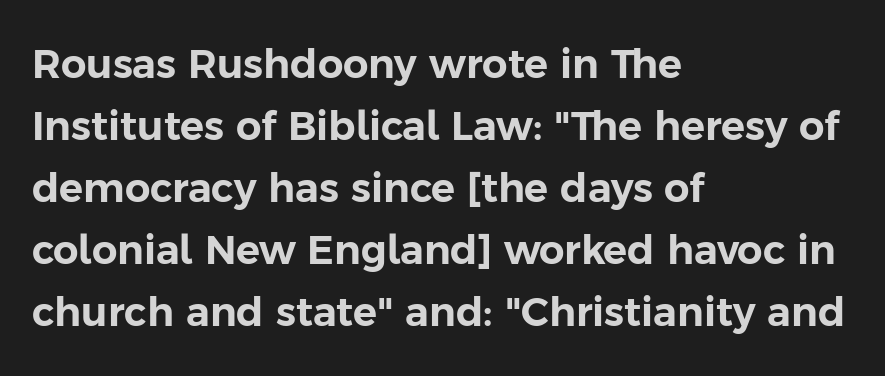
The font family rendered here belongs to the sans-serif group. Do the characters align in a grid? No, the font is proportional. The lines in this sample share a left origin and differ only in where they stop. These lines keep a tight, regular rhythm from letter to letter. Nope, not italic — everything's standing straight.
